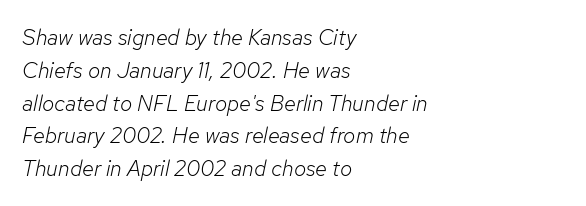
The image shows 22 px text type, italic (leaning right); set left-aligned, normal line spacing (1.49x), normal letter spacing, not underlined.
